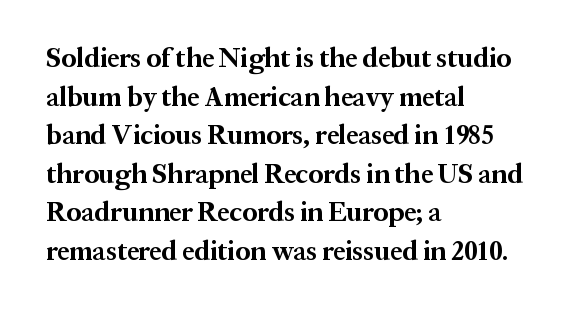
{"italic": "no", "bold": "yes", "underline": "no", "align": "left", "line_spacing": "normal", "line_spacing_ratio": 1.43, "letter_spacing": "normal", "letter_spacing_em": 0.0, "glyph_px": 27}
